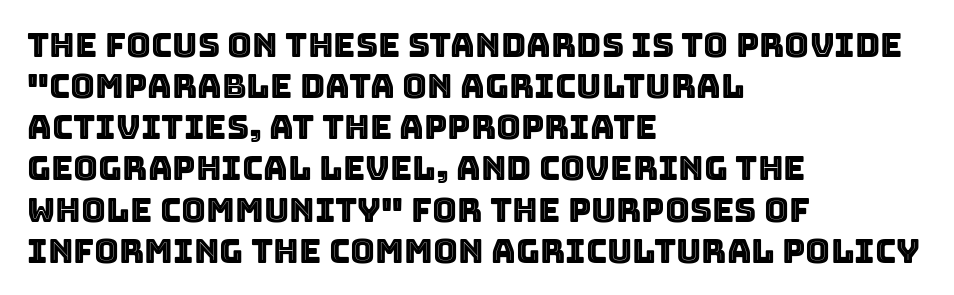
{"italic": "no", "width": "normal", "x_height": "large", "monospaced": "no", "underline": "no", "align": "left", "line_spacing_ratio": 1.21, "letter_spacing": "normal", "letter_spacing_em": 0.0, "glyph_px": 34}
